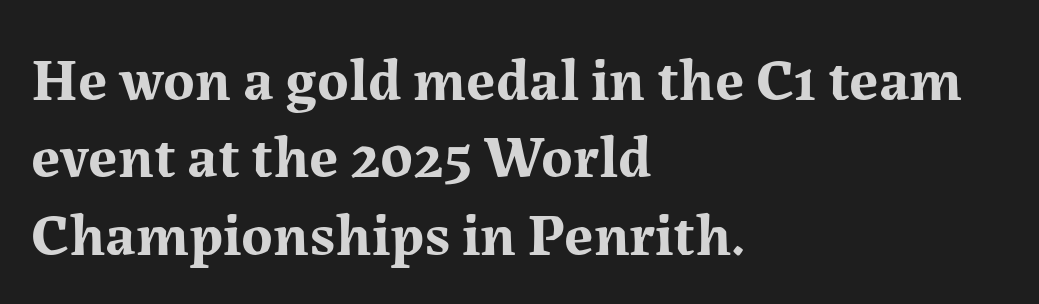
The glyphs are unaccompanied by any horizontal stroke below them. Strong, thick strokes mark this as bold type. No italicization has been applied; the sample stays upright. A normal amount of white space separates one row of letters from the next. This rendering employs a face with finishing strokes, i.e., a serif. Which margin do the lines hug? The left one — the right edge is uneven.
